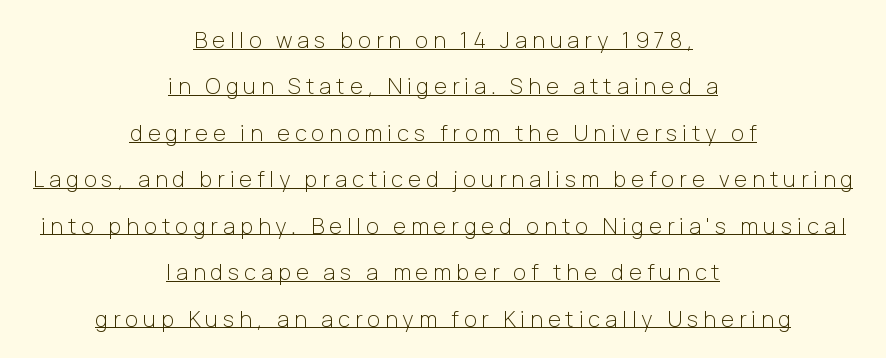
{"italic": "no", "bold": "no", "underline": "yes", "align": "center", "line_spacing": "loose", "line_spacing_ratio": 2.11, "letter_spacing": "wide", "letter_spacing_em": 0.23, "glyph_px": 22}
